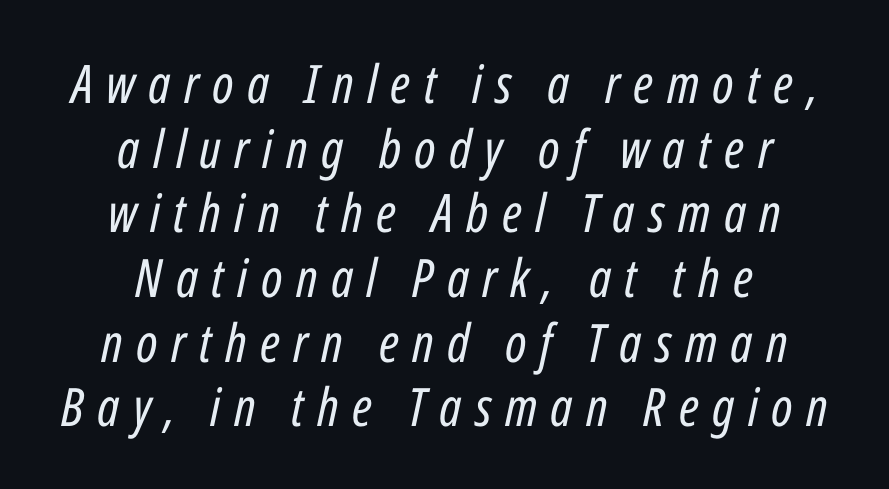
Q: Is the text bold? A: No.
Q: Is the text italic (slanted)? A: Yes, it leans right by about 12 degrees.
Q: Is the text underlined? A: No.
Q: How is the paragraph aligned? A: Centered.
Q: Is the spacing between letters normal or unusually wide? A: Unusually wide.
Q: Width (condensed, normal, or wide)? A: Condensed.
Q: Stroke contrast? A: Low.
Q: x-height? A: Medium.
Q: Monospaced? A: No.
